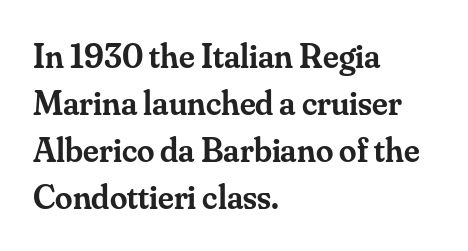
Q: Is the text bold? A: Semi-bold.
Q: Is the text italic (slanted)? A: No, it is upright.
Q: Is the typeface a serif or a sans-serif typeface? A: Serif.
Q: Is the text underlined? A: No.
Q: How is the paragraph aligned? A: Left-aligned.
Q: Is the spacing between letters normal or unusually wide? A: Normal.
Q: Is the spacing between lines tight, normal or loose? A: Normal.
Q: Width (condensed, normal, or wide)? A: Normal.
Q: Stroke contrast? A: Medium.
Q: x-height? A: Small.
Q: Monospaced? A: No.
